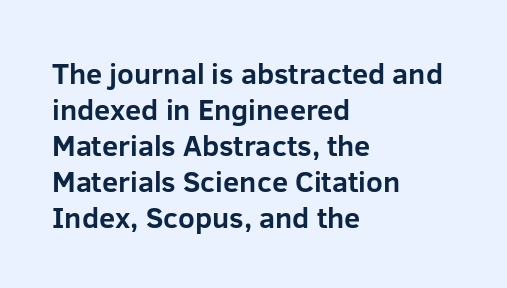
{"serif": "no", "italic": "no", "bold": "yes", "weight": "bold", "width": "normal", "stroke_contrast": "low", "x_height": "medium", "monospaced": "no", "underline": "no", "align": "left", "line_spacing_ratio": 1.24, "letter_spacing": "normal", "letter_spacing_em": 0.0, "glyph_px": 29}
